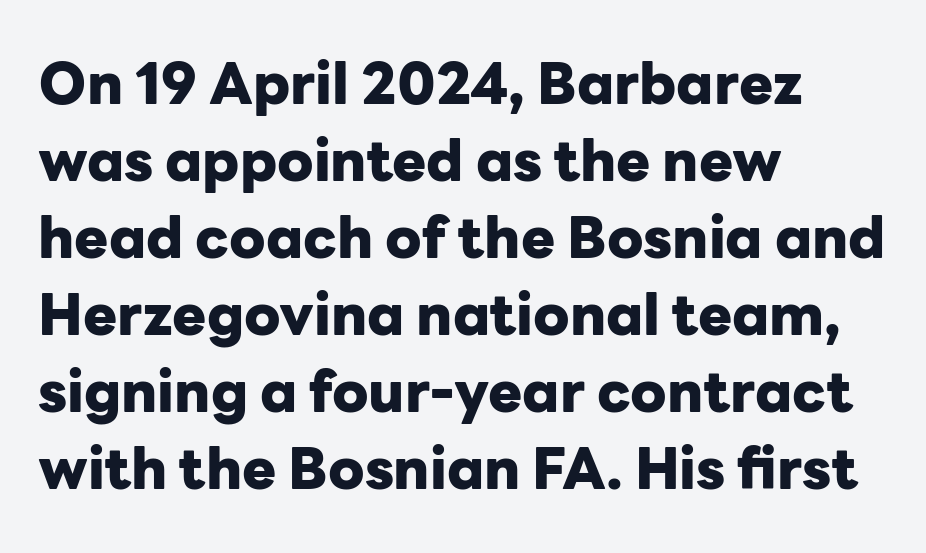
Q: Is the text bold? A: Yes.
Q: Is the text italic (slanted)? A: No, it is upright.
Q: Is the typeface a serif or a sans-serif typeface? A: Sans-serif.
Q: Is the text underlined? A: No.
Q: How is the paragraph aligned? A: Left-aligned.
Q: Is the spacing between letters normal or unusually wide? A: Normal.
Q: Is the spacing between lines tight, normal or loose? A: Normal.
Q: Width (condensed, normal, or wide)? A: Normal.
Q: Stroke contrast? A: Low.
Q: x-height? A: Medium.
Q: Monospaced? A: No.
